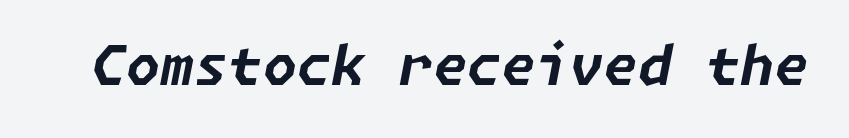
{"italic": "yes", "lean": "right", "slant_degrees": 11, "bold": "yes", "weight": "bold", "width": "normal", "stroke_contrast": "low", "x_height": "medium", "underline": "no", "letter_spacing": "normal", "letter_spacing_em": 0.0, "glyph_px": 55}
